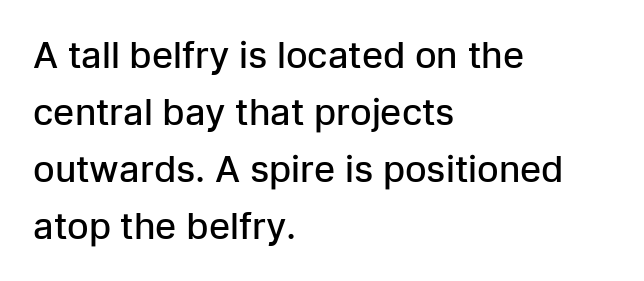
{"serif": "no", "italic": "no", "bold": "semi", "weight": "semibold", "width": "normal", "stroke_contrast": "low", "x_height": "medium", "monospaced": "no", "underline": "no", "align": "left", "line_spacing": "normal", "line_spacing_ratio": 1.58, "letter_spacing": "normal", "letter_spacing_em": 0.0, "glyph_px": 36}
